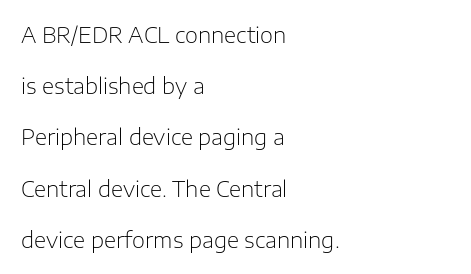
Q: Is the text bold? A: No.
Q: Is the text italic (slanted)? A: No, it is upright.
Q: Is the text underlined? A: No.
Q: How is the paragraph aligned? A: Left-aligned.
Q: Is the spacing between letters normal or unusually wide? A: Normal.
Q: Is the spacing between lines tight, normal or loose? A: Loose.
